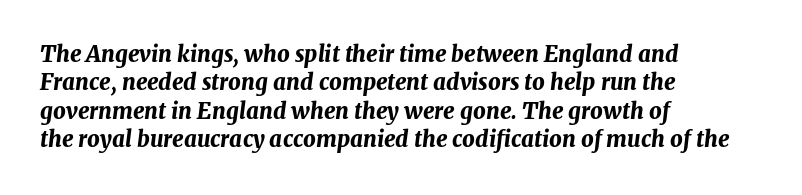
{"italic": "yes", "lean": "right", "slant_degrees": 7, "bold": "yes", "underline": "no", "align": "left", "line_spacing": "normal", "line_spacing_ratio": 1.29, "letter_spacing": "normal", "letter_spacing_em": 0.0, "glyph_px": 22}
